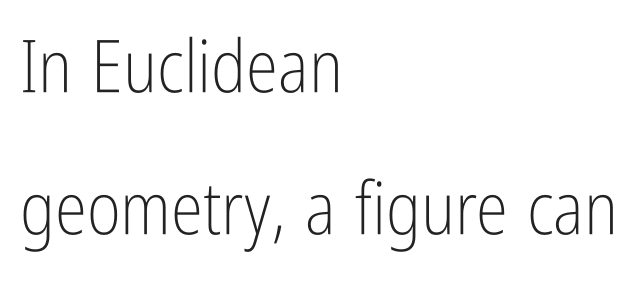
The image shows 73 px light, condensed sans-serif type, upright; set left-aligned, loose line spacing (1.94x), normal letter spacing, not underlined; low stroke contrast and a medium x-height.
